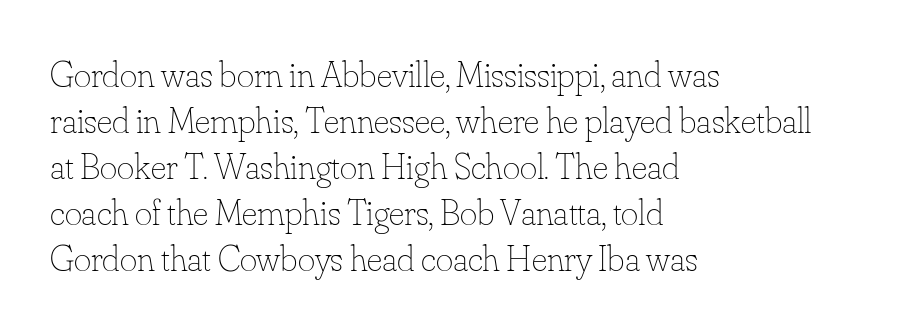
The image shows 37 px thin type, upright; set left-aligned, line spacing 1.24x, normal letter spacing, not underlined; low stroke contrast and a small x-height.
